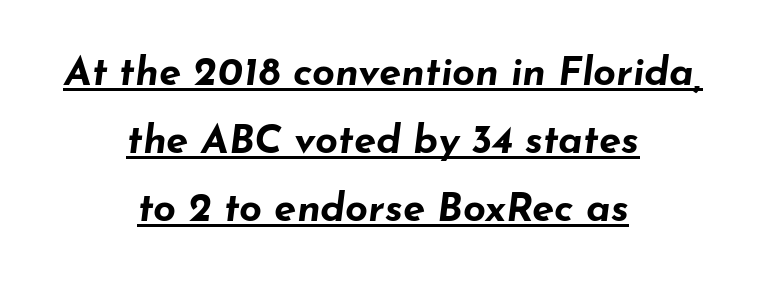
{"italic": "yes", "lean": "right", "slant_degrees": 7, "bold": "yes", "weight": "bold", "width": "wide", "stroke_contrast": "low", "x_height": "small", "monospaced": "no", "underline": "yes", "align": "center", "line_spacing": "normal", "line_spacing_ratio": 1.7, "letter_spacing": "normal", "letter_spacing_em": 0.0, "glyph_px": 40}
